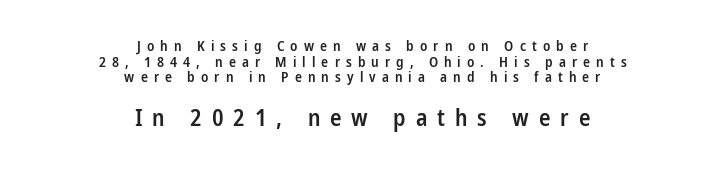
The image shows 23 px text type, upright; set centered, tight line spacing (1.12x), unusually wide letter spacing (+0.43 em), not underlined; the second (bottom) block is 1.64x larger.
